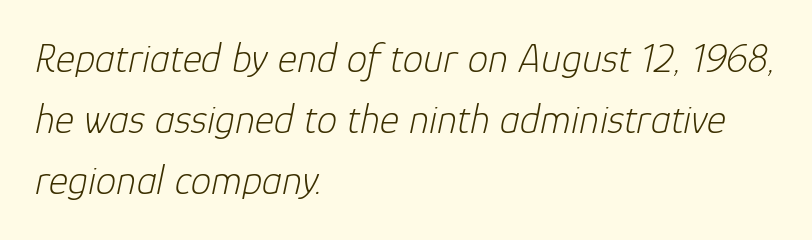
The image shows 41 px light type, italic (leaning right); set left-aligned, normal line spacing (1.49x), normal letter spacing, not underlined; low stroke contrast and a medium x-height.
